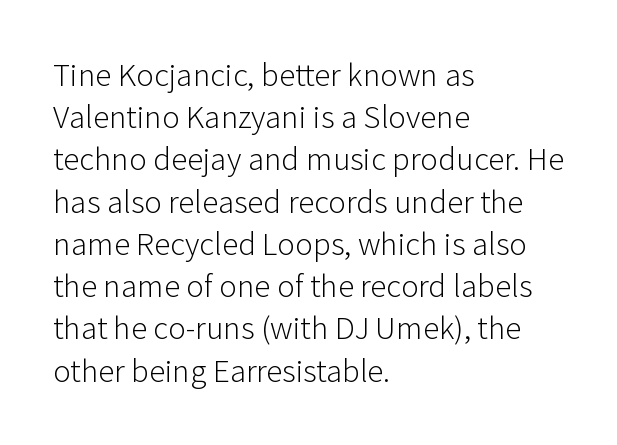
Q: Is the text bold? A: No.
Q: Is the text italic (slanted)? A: No, it is upright.
Q: Is the typeface a serif or a sans-serif typeface? A: Sans-serif.
Q: Is the text underlined? A: No.
Q: How is the paragraph aligned? A: Left-aligned.
Q: Is the spacing between letters normal or unusually wide? A: Normal.
Q: Is the spacing between lines tight, normal or loose? A: Normal.
Q: Width (condensed, normal, or wide)? A: Normal.
Q: Stroke contrast? A: Low.
Q: x-height? A: Medium.
Q: Monospaced? A: No.
